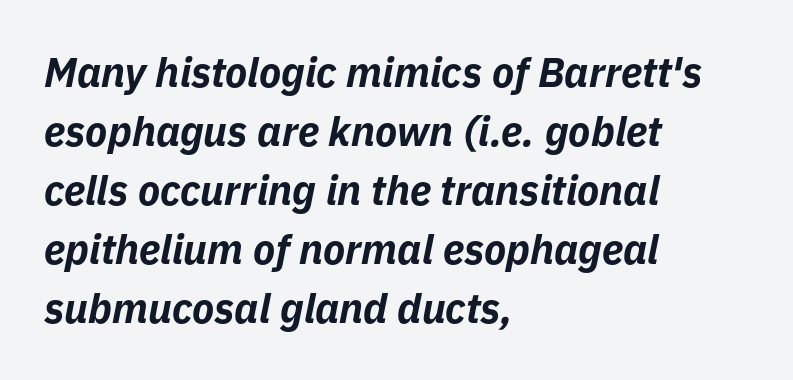
This rendering features lettering with no underline. How heavy is the stroke? Heavy — this is a bold. Successive baselines arrive at the customary interval. In CSS terms this would be text-align: left.
